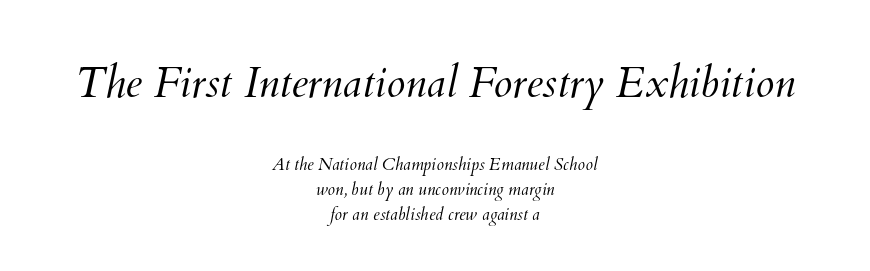
{"bold": "no", "weight": "light", "width": "normal", "stroke_contrast": "medium", "x_height": "small", "monospaced": "no", "underline": "no", "align": "center", "line_spacing": "normal", "line_spacing_ratio": 1.48, "letter_spacing": "normal", "letter_spacing_em": 0.0, "larger_block": "first", "size_ratio": 2.53, "glyph_px": 43}
